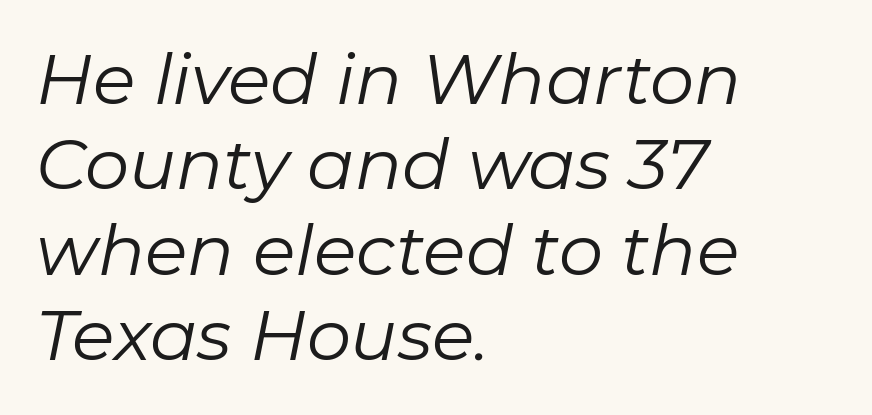
Q: Is the text bold? A: No.
Q: Is the text italic (slanted)? A: Yes, it leans right by about 11 degrees.
Q: Is the text underlined? A: No.
Q: How is the paragraph aligned? A: Left-aligned.
Q: Is the spacing between letters normal or unusually wide? A: Normal.
Q: Width (condensed, normal, or wide)? A: Normal.
Q: Stroke contrast? A: Low.
Q: x-height? A: Medium.
Q: Monospaced? A: No.
